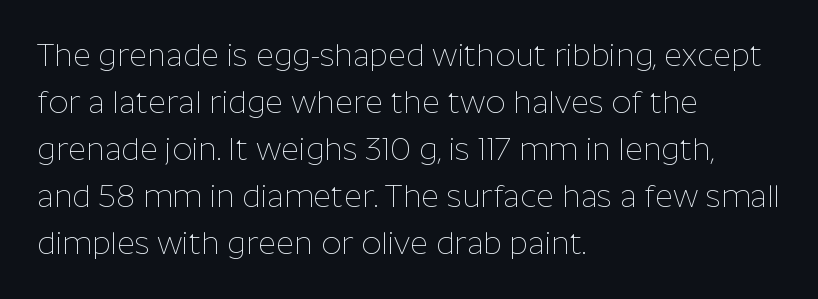
The image shows 31 px thin sans-serif type, upright; set left-aligned, normal line spacing (1.52x), normal letter spacing, not underlined; low stroke contrast and a medium x-height.
